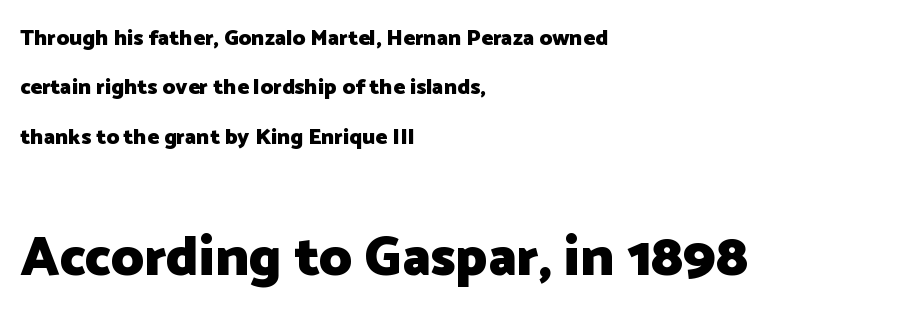
{"serif": "no", "italic": "no", "bold": "yes", "weight": "heavy", "width": "normal", "stroke_contrast": "low", "x_height": "medium", "monospaced": "no", "underline": "no", "align": "left", "line_spacing": "loose", "line_spacing_ratio": 2.25, "letter_spacing": "normal", "letter_spacing_em": 0.0, "larger_block": "second", "size_ratio": 2.55, "glyph_px": 56}
